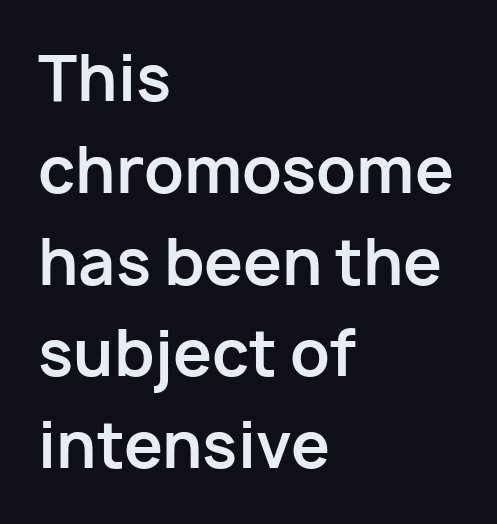
The image shows 62 px bold sans-serif type, upright; set left-aligned, normal line spacing (1.48x), normal letter spacing, not underlined; low stroke contrast and a medium x-height.
